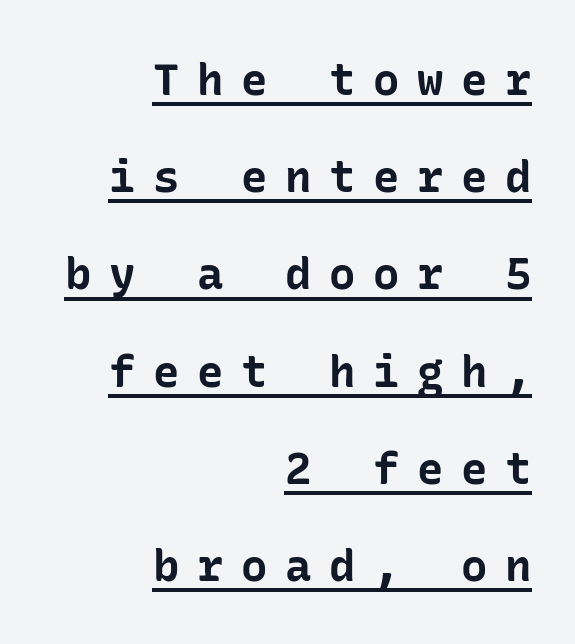
The image shows 44 px bold sans-serif type, upright; set right-aligned, loose line spacing (2.21x), unusually wide letter spacing (+0.4 em), underlined; low stroke contrast and a medium x-height.
